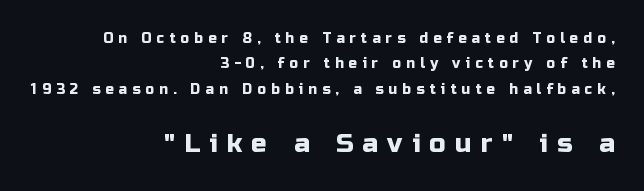
The text block is weighted toward the right margin, trailing off unevenly leftward. Glyph-to-glyph distance is far greater than everyday printed text. The foot of each line stays bare and open. Which chunk is bigger? The second one — the bottom block dwarfs the top. Rendered with straight, roman letterforms.
